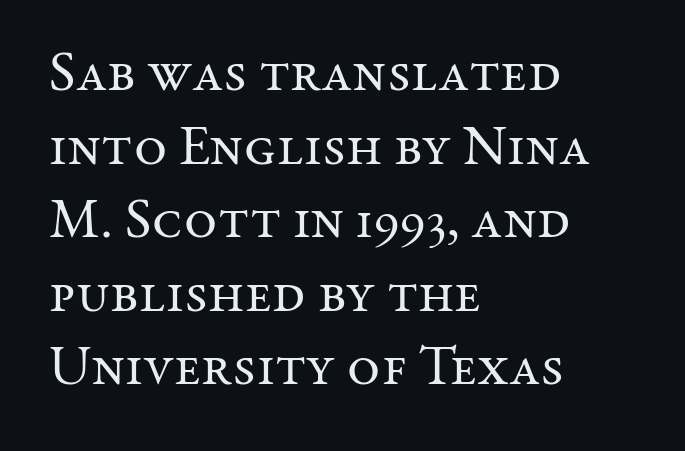
Q: Is the text bold? A: No.
Q: Is the text italic (slanted)? A: No, it is upright.
Q: Is the typeface a serif or a sans-serif typeface? A: Serif.
Q: Is the text underlined? A: No.
Q: How is the paragraph aligned? A: Left-aligned.
Q: Is the spacing between letters normal or unusually wide? A: Normal.
Q: Is the spacing between lines tight, normal or loose? A: Normal.
Q: Width (condensed, normal, or wide)? A: Normal.
Q: Stroke contrast? A: Medium.
Q: x-height? A: Medium.
Q: Monospaced? A: No.
